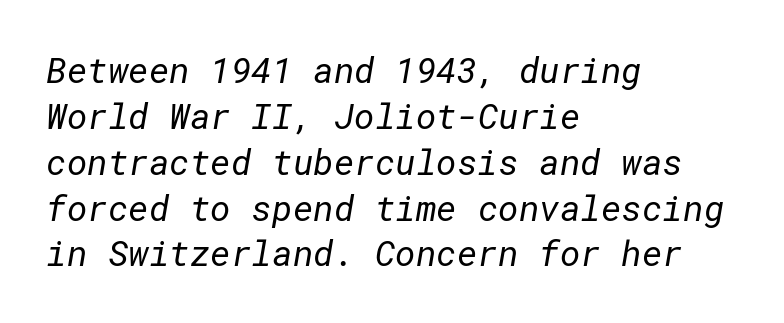
{"serif": "no", "bold": "no", "weight": "regular", "width": "normal", "stroke_contrast": "low", "x_height": "medium", "underline": "no", "align": "left", "line_spacing": "normal", "line_spacing_ratio": 1.31, "letter_spacing": "normal", "letter_spacing_em": 0.0, "glyph_px": 35}
